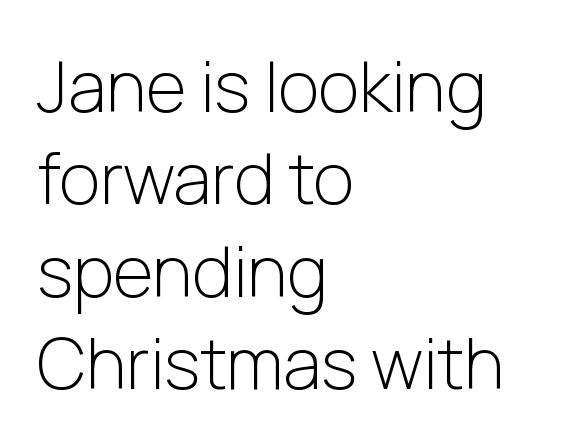
{"serif": "no", "italic": "no", "bold": "no", "weight": "light", "width": "normal", "stroke_contrast": "low", "x_height": "medium", "monospaced": "no", "underline": "no", "align": "left", "line_spacing": "normal", "line_spacing_ratio": 1.32, "letter_spacing": "normal", "letter_spacing_em": 0.0, "glyph_px": 70}
